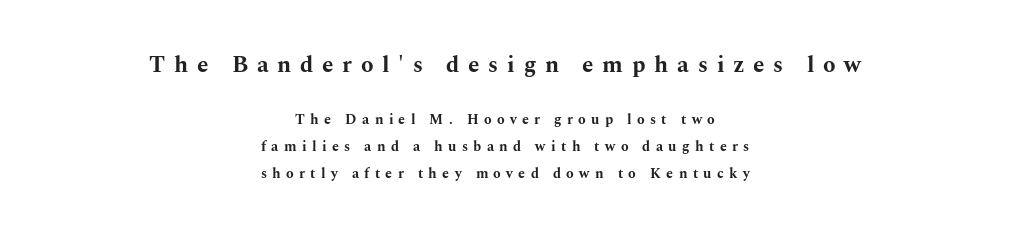
The image shows 23 px bold type, upright; set centered, loose line spacing (1.91x), unusually wide letter spacing (+0.38 em), not underlined; the first (top) block is 1.64x larger.
